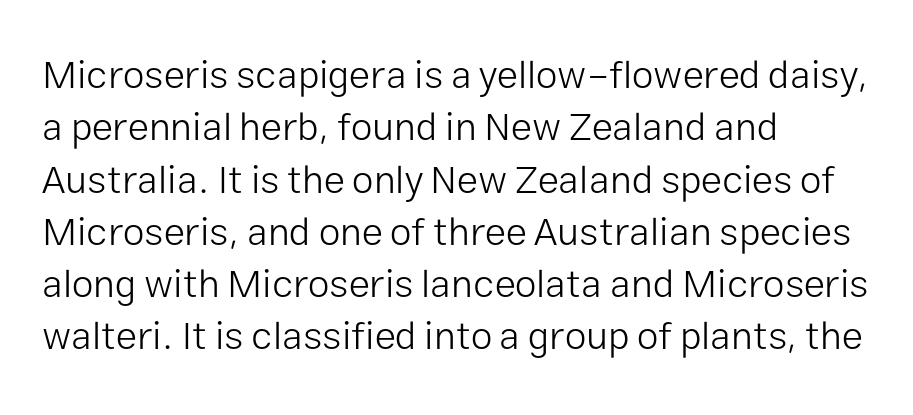
Does extra space separate the letters? No, they use regular spacing. A typesetter would mark this as roman, not italic. The line-height multiplier appears to be the usual default. This rendering features lettering with no underline.
